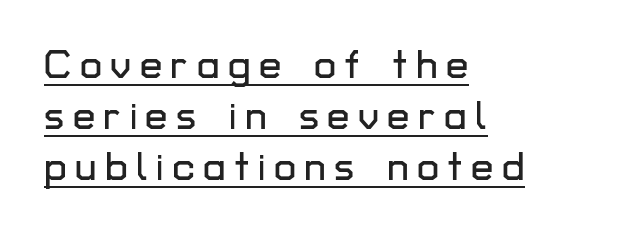
{"serif": "no", "italic": "no", "width": "normal", "stroke_contrast": "low", "x_height": "medium", "monospaced": "no", "underline": "yes", "align": "left", "line_spacing": "normal", "line_spacing_ratio": 1.28, "letter_spacing": "wide", "letter_spacing_em": 0.21, "glyph_px": 40}
